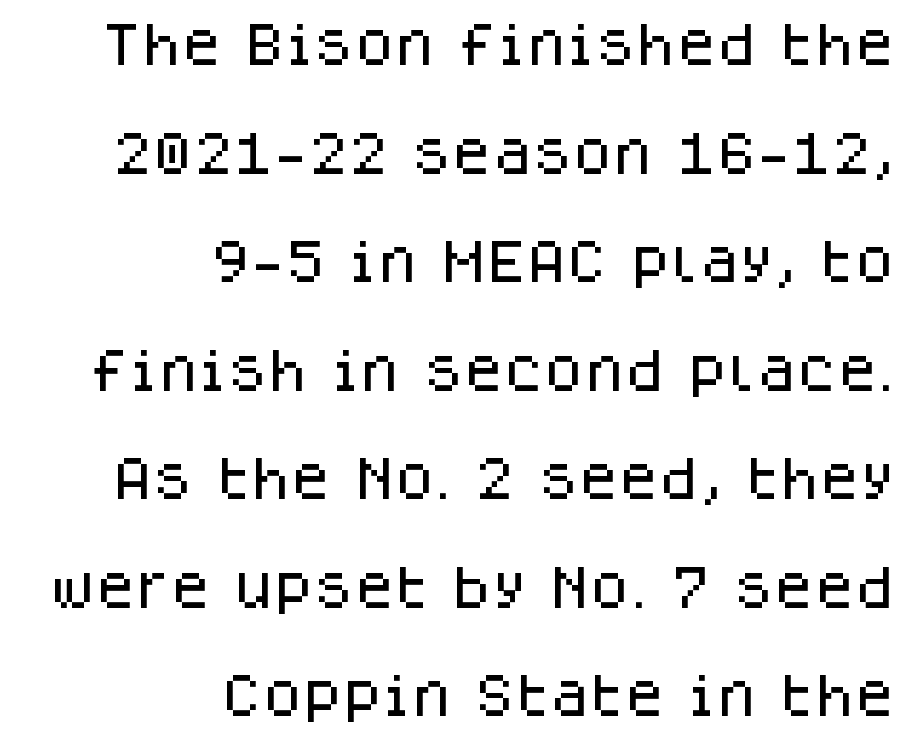
The image shows 46 px sans-serif type, upright; set right-aligned, loose line spacing (2.36x), normal letter spacing, not underlined; low stroke contrast and a large x-height.
